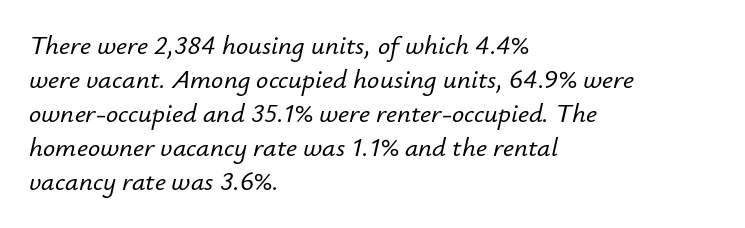
{"italic": "yes", "lean": "right", "slant_degrees": 12, "underline": "no", "align": "left", "line_spacing": "normal", "line_spacing_ratio": 1.26, "letter_spacing": "normal", "letter_spacing_em": 0.0, "glyph_px": 27}
